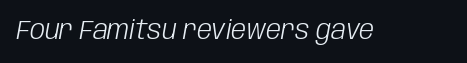
Q: Is the text bold? A: No.
Q: Is the text italic (slanted)? A: Yes, it leans right by about 10 degrees.
Q: Is the text underlined? A: No.
Q: Is the spacing between letters normal or unusually wide? A: Normal.
